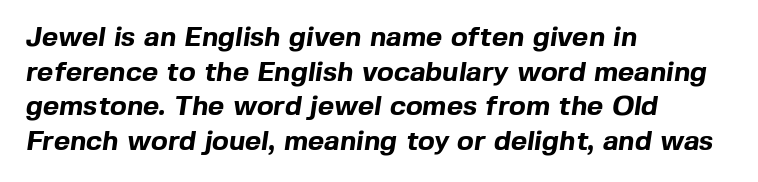
The image shows 28 px bold sans-serif type; set left-aligned, line spacing 1.24x, normal letter spacing, not underlined; a medium x-height.
